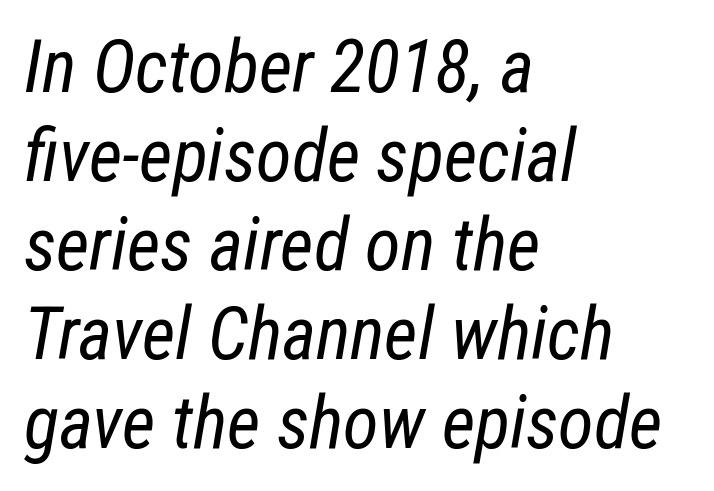
Q: Is the text bold? A: No.
Q: Is the text italic (slanted)? A: Yes, it leans right by about 12 degrees.
Q: Is the text underlined? A: No.
Q: How is the paragraph aligned? A: Left-aligned.
Q: Is the spacing between letters normal or unusually wide? A: Normal.
Q: Width (condensed, normal, or wide)? A: Condensed.
Q: Stroke contrast? A: Low.
Q: x-height? A: Medium.
Q: Monospaced? A: No.
